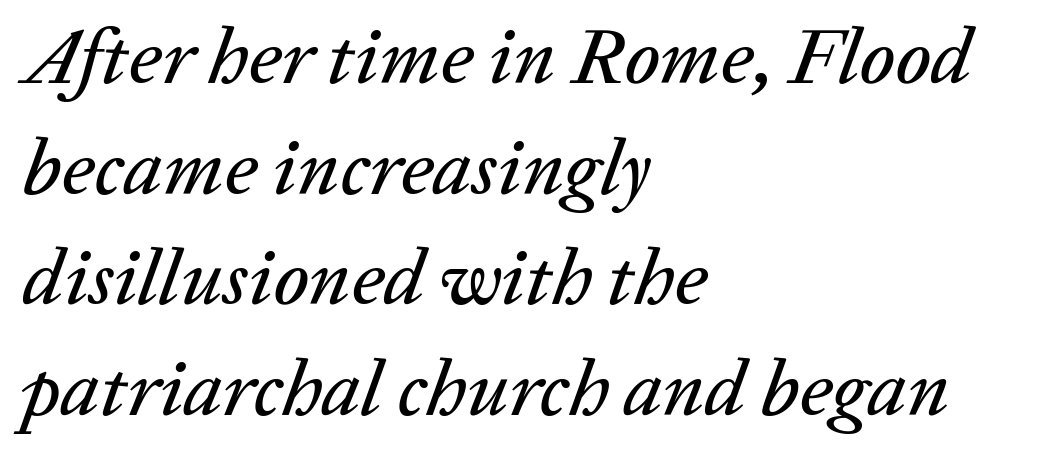
The letterforms sit shoulder to shoulder at normal distance. This is oblique type, the kind used for emphasis or titles. The face used here is proportionally spaced, like ordinary book or web type. Whoever set this chose a conventional vertical rhythm. The text block is weighted toward the left margin, trailing off unevenly rightward. Just letters on the line, the space beneath them empty.
